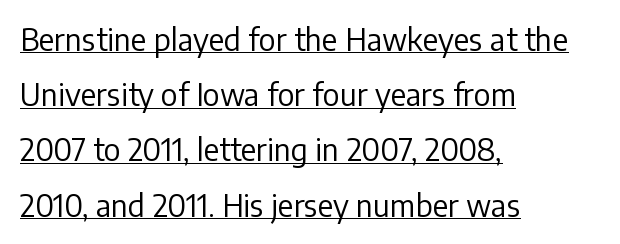
Note: no serifs on the glyphs. A roman cut, with each character standing at attention. Short note: letters normally spaced. The lines are quadded left. Proportional: the letters do not fall into vertical columns.
